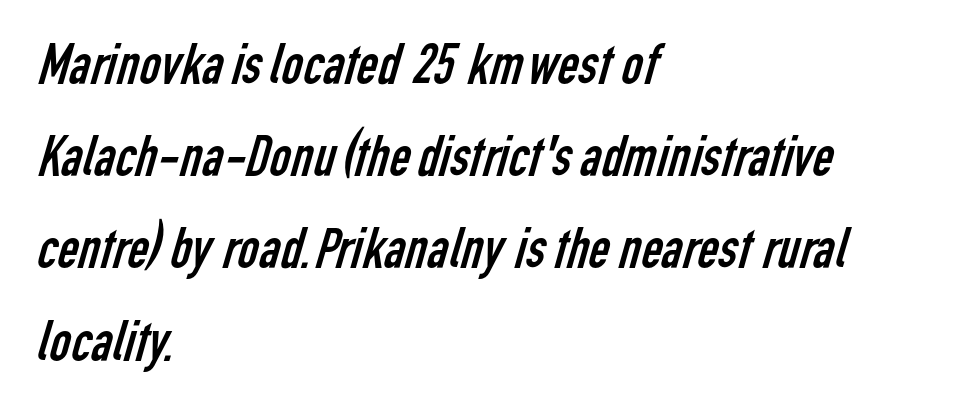
This is not heavy type; no bold has been used. The typeface chosen for these lines omits serifs. Students, note that the glyphs here touch the page at normal intervals. Plain, unruled lines of type. Visually the block forms a straight wall on the left and a jagged coastline on the right.
